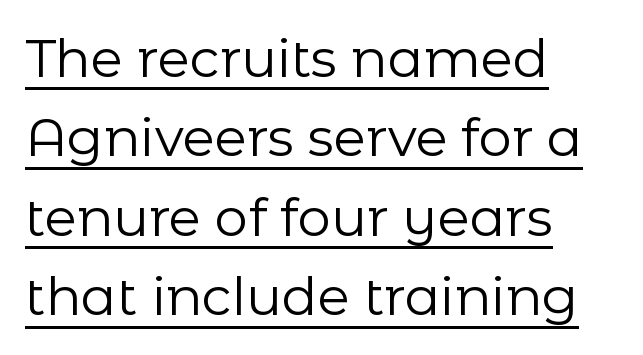
The image shows 53 px regular-weight sans-serif type, upright; set left-aligned, normal line spacing (1.5x), normal letter spacing, underlined; low stroke contrast and a medium x-height.
